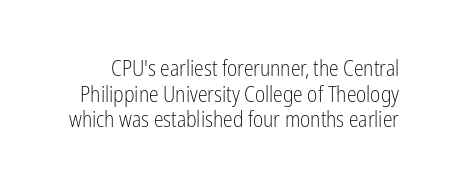
Q: Is the text bold? A: No.
Q: Is the text italic (slanted)? A: No, it is upright.
Q: Is the text underlined? A: No.
Q: Is the spacing between letters normal or unusually wide? A: Normal.
